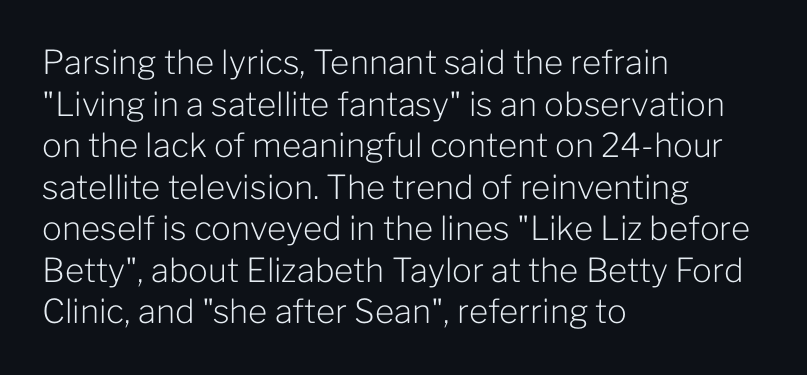
Q: Is the text bold? A: No.
Q: Is the text italic (slanted)? A: No, it is upright.
Q: Is the typeface a serif or a sans-serif typeface? A: Sans-serif.
Q: Is the text underlined? A: No.
Q: How is the paragraph aligned? A: Left-aligned.
Q: Is the spacing between letters normal or unusually wide? A: Normal.
Q: Is the spacing between lines tight, normal or loose? A: Normal.
Q: Width (condensed, normal, or wide)? A: Normal.
Q: Stroke contrast? A: Low.
Q: x-height? A: Medium.
Q: Monospaced? A: No.
